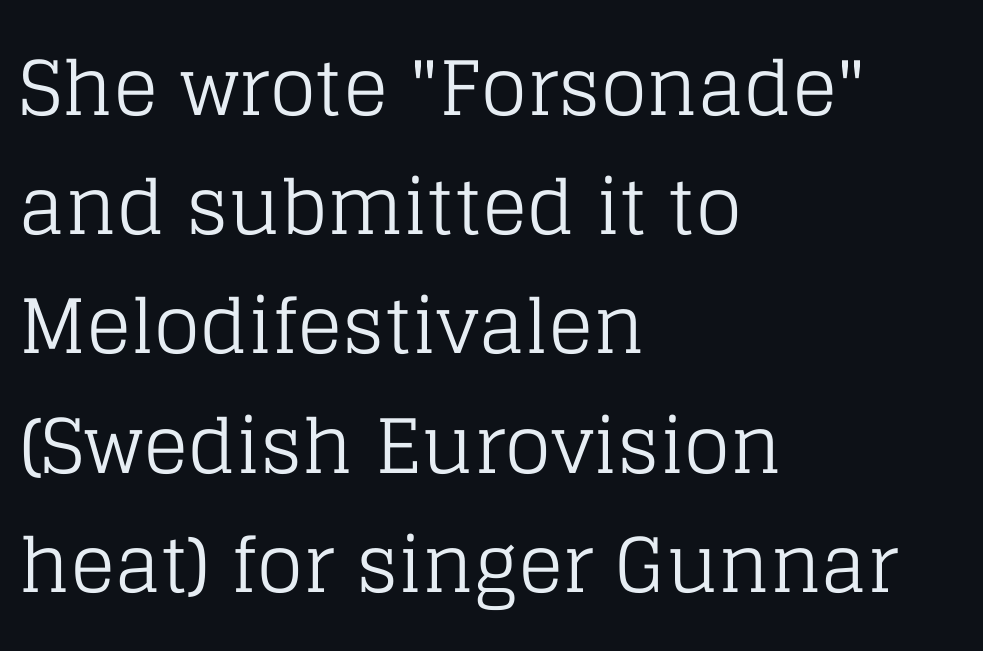
The image shows 75 px regular-weight serif type, upright; set left-aligned, normal line spacing (1.59x), normal letter spacing, not underlined; low stroke contrast and a large x-height.
